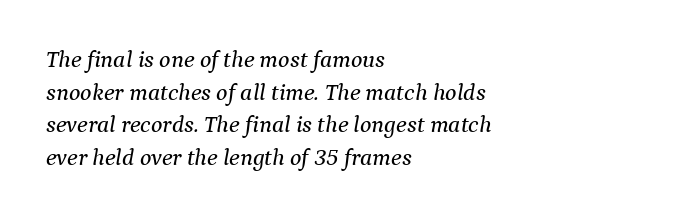
The image shows 24 px text type, italic (leaning right); set left-aligned, normal line spacing (1.36x), normal letter spacing, not underlined.
